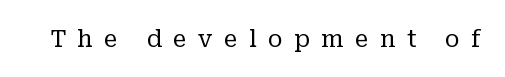
The image shows 24 px text type, upright; set unusually wide letter spacing (+0.48 em), not underlined.
